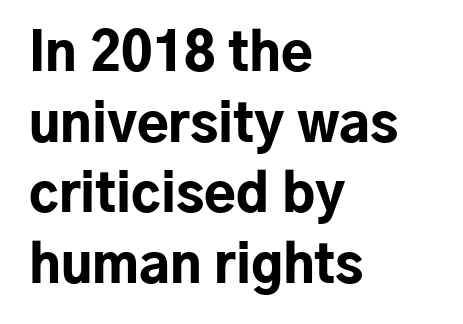
{"serif": "no", "italic": "no", "bold": "yes", "weight": "bold", "width": "normal", "stroke_contrast": "low", "x_height": "medium", "monospaced": "no", "underline": "no", "align": "left", "line_spacing": "normal", "line_spacing_ratio": 1.36, "letter_spacing": "normal", "letter_spacing_em": 0.0, "glyph_px": 52}
